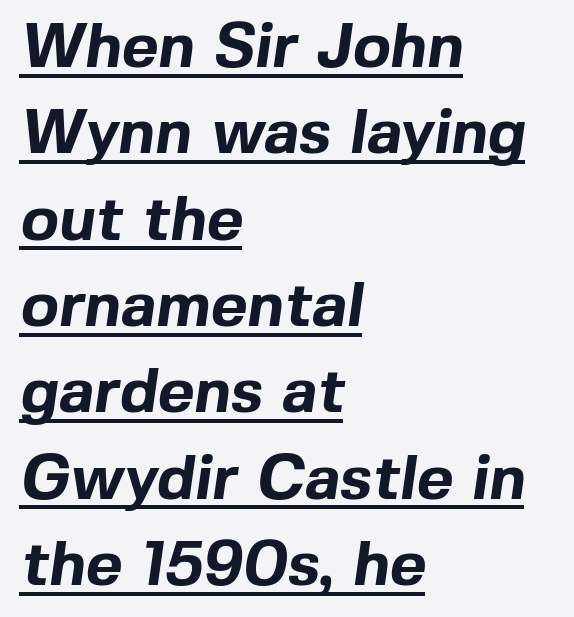
The image shows 63 px bold sans-serif type; set left-aligned, normal line spacing (1.37x), normal letter spacing, underlined; a medium x-height.
